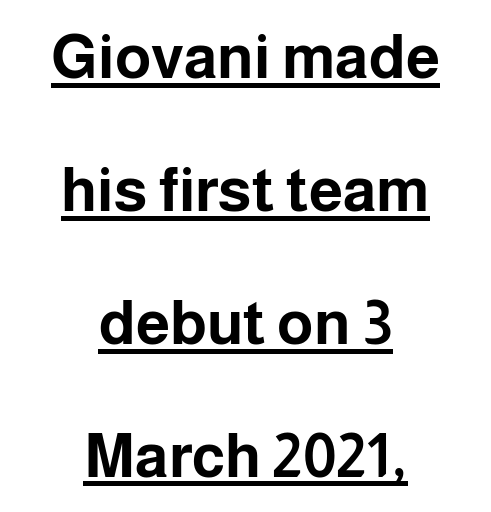
Q: Is the text bold? A: Yes.
Q: Is the text italic (slanted)? A: No, it is upright.
Q: Is the typeface a serif or a sans-serif typeface? A: Sans-serif.
Q: Is the text underlined? A: Yes.
Q: How is the paragraph aligned? A: Centered.
Q: Is the spacing between letters normal or unusually wide? A: Normal.
Q: Is the spacing between lines tight, normal or loose? A: Loose.
Q: Width (condensed, normal, or wide)? A: Normal.
Q: Stroke contrast? A: Low.
Q: x-height? A: Medium.
Q: Monospaced? A: No.
